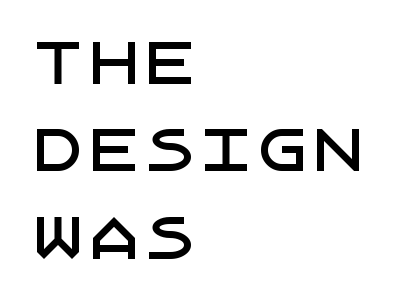
{"serif": "no", "italic": "no", "width": "normal", "stroke_contrast": "low", "x_height": "large", "underline": "no", "align": "left", "line_spacing": "normal", "line_spacing_ratio": 1.56, "letter_spacing": "normal", "letter_spacing_em": 0.0, "glyph_px": 56}
